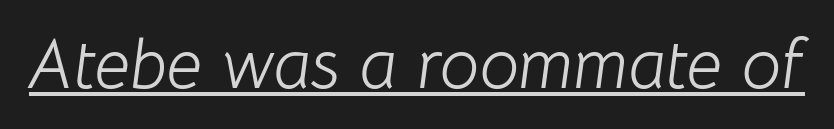
{"italic": "yes", "lean": "right", "slant_degrees": 8, "bold": "no", "weight": "light", "width": "normal", "stroke_contrast": "low", "x_height": "medium", "monospaced": "no", "underline": "yes", "letter_spacing": "normal", "letter_spacing_em": 0.0, "glyph_px": 70}
